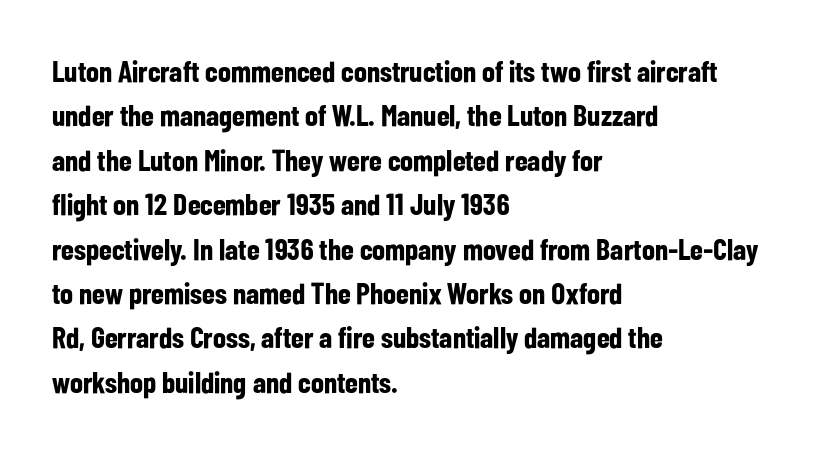
The letters are bold, with thick, heavy strokes. The passage shown has conventional tracking throughout. Line starts are locked; line ends wander. Evenly set lines give the paragraph a standard silhouette. Proportional: the letters do not fall into vertical columns. Any mark beneath the type? The region is blank.
